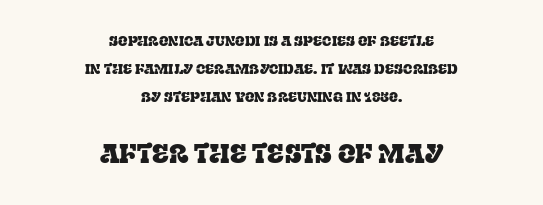
{"italic": "no", "underline": "no", "align": "center", "line_spacing": "loose", "line_spacing_ratio": 2.0, "letter_spacing": "normal", "letter_spacing_em": 0.0, "larger_block": "second", "size_ratio": 1.86, "glyph_px": 26}
